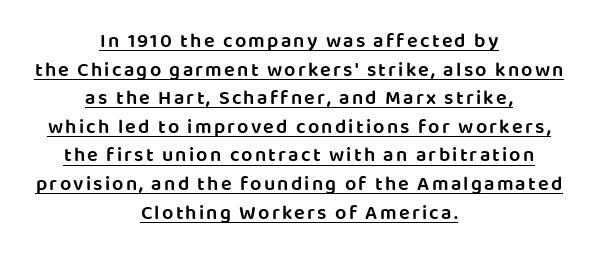
Which margin do the lines hug? Neither — every line sits in the middle. In terms of leading, this rendering sits right in the middle. Students, this is semibold: more ink than regular, less than bold. Characters remain perfectly vertical along every line. Somebody hit Ctrl+U on this one — the words are underlined.
